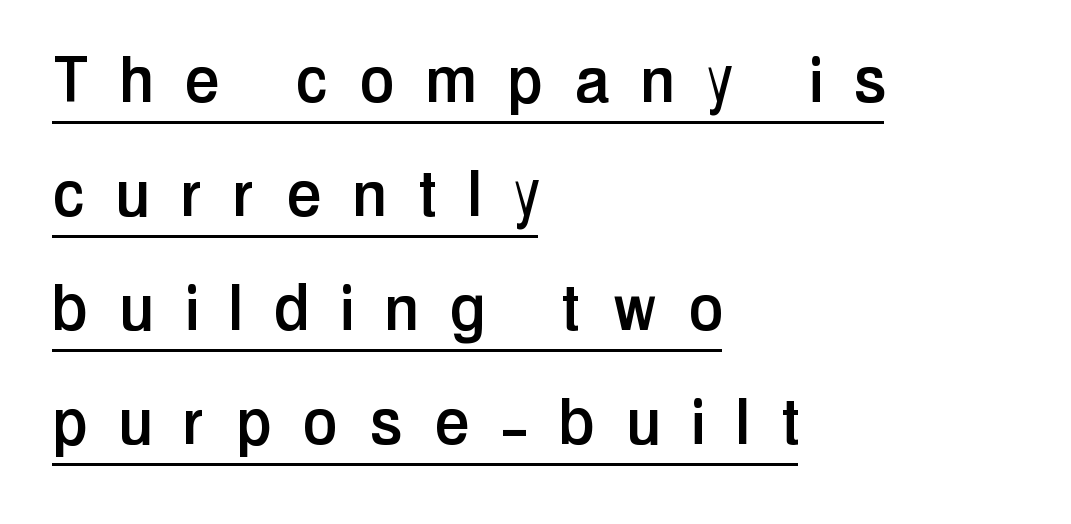
Q: Is the text italic (slanted)? A: No, it is upright.
Q: Is the typeface a serif or a sans-serif typeface? A: Sans-serif.
Q: Is the text underlined? A: Yes.
Q: How is the paragraph aligned? A: Left-aligned.
Q: Is the spacing between letters normal or unusually wide? A: Unusually wide.
Q: Is the spacing between lines tight, normal or loose? A: Normal.
Q: Width (condensed, normal, or wide)? A: Condensed.
Q: Stroke contrast? A: Low.
Q: x-height? A: Medium.
Q: Monospaced? A: No.
